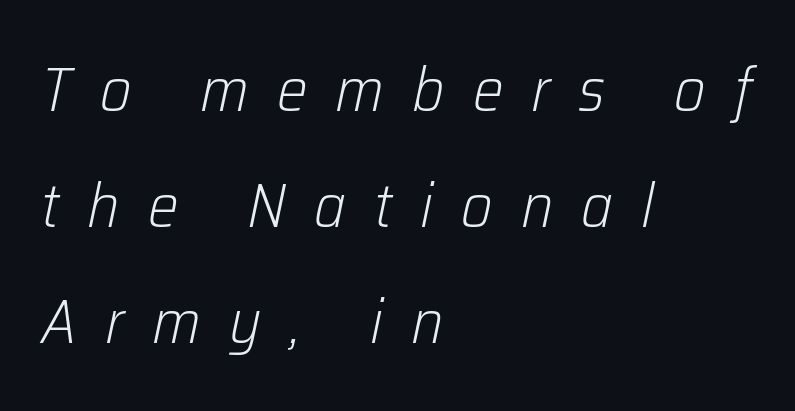
Q: Is the text bold? A: No.
Q: Is the text italic (slanted)? A: Yes, it leans right by about 12 degrees.
Q: Is the text underlined? A: No.
Q: How is the paragraph aligned? A: Left-aligned.
Q: Is the spacing between letters normal or unusually wide? A: Unusually wide.
Q: Is the spacing between lines tight, normal or loose? A: Loose.
Q: Width (condensed, normal, or wide)? A: Normal.
Q: Stroke contrast? A: Low.
Q: x-height? A: Medium.
Q: Monospaced? A: No.
